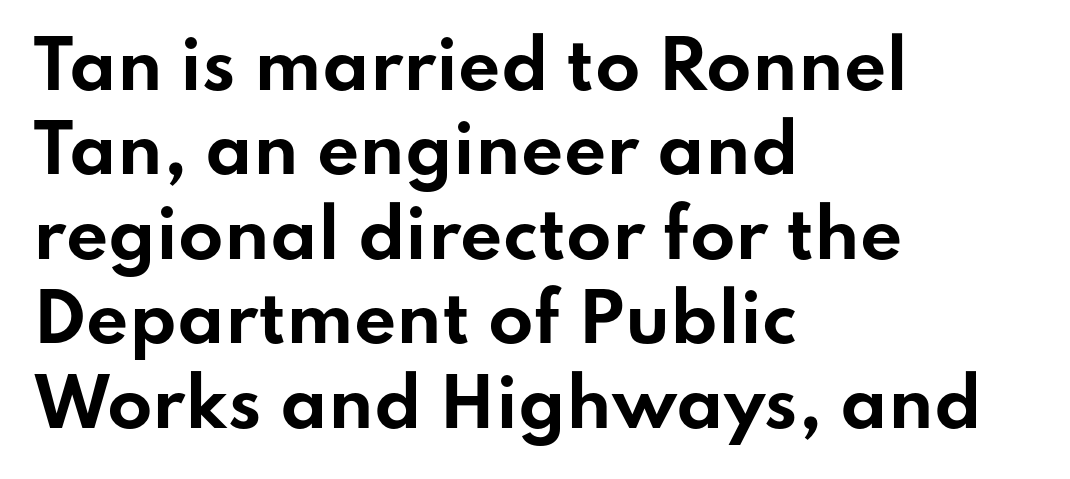
Beneath every word, the page is bare. Line starts are locked; line ends wander. Vertical strokes here are truly vertical. You'd pick this weight for a headline — it's a proper bold. Look at the tracking — it's just the regular setting, nothing added. This is sans-serif lettering, the kind often seen on screens and signage.
